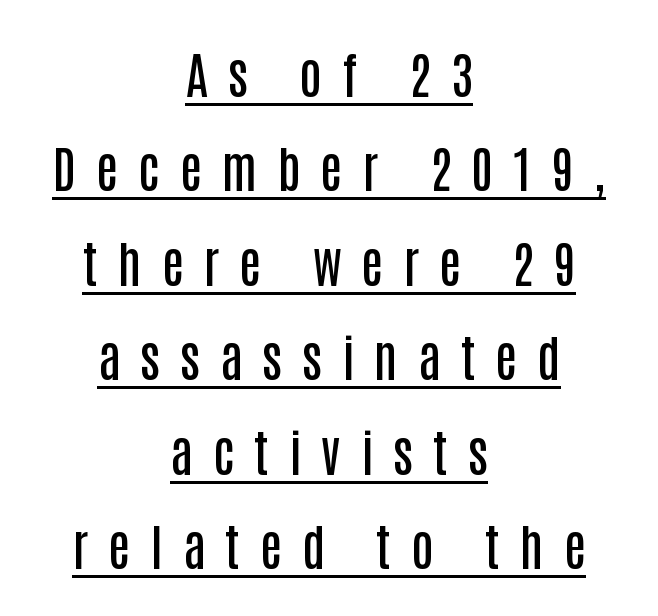
Q: Is the text bold? A: Semi-bold.
Q: Is the text italic (slanted)? A: No, it is upright.
Q: Is the typeface a serif or a sans-serif typeface? A: Sans-serif.
Q: Is the text underlined? A: Yes.
Q: How is the paragraph aligned? A: Centered.
Q: Is the spacing between letters normal or unusually wide? A: Unusually wide.
Q: Width (condensed, normal, or wide)? A: Condensed.
Q: Stroke contrast? A: Low.
Q: x-height? A: Large.
Q: Monospaced? A: No.
